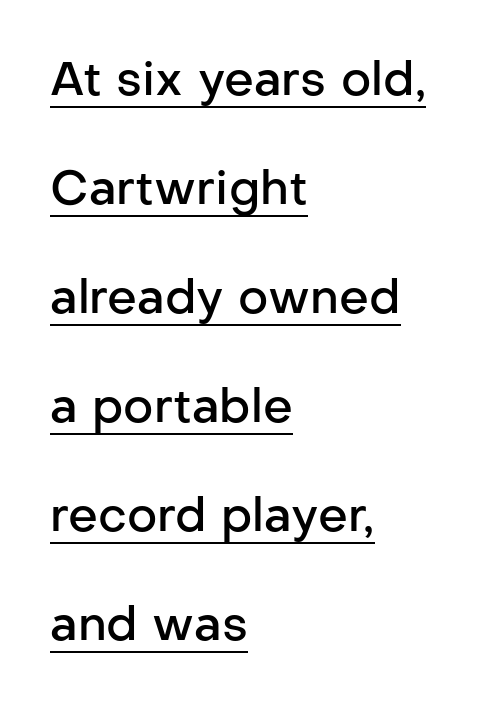
Q: Is the text bold? A: Semi-bold.
Q: Is the text italic (slanted)? A: No, it is upright.
Q: Is the typeface a serif or a sans-serif typeface? A: Sans-serif.
Q: Is the text underlined? A: Yes.
Q: How is the paragraph aligned? A: Left-aligned.
Q: Is the spacing between letters normal or unusually wide? A: Normal.
Q: Is the spacing between lines tight, normal or loose? A: Loose.
Q: Width (condensed, normal, or wide)? A: Normal.
Q: Stroke contrast? A: Low.
Q: x-height? A: Medium.
Q: Monospaced? A: No.
